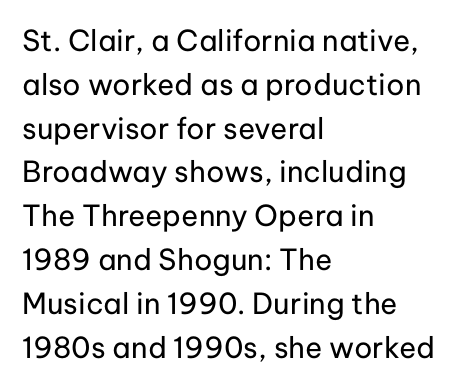
The image shows 29 px regular-weight sans-serif type, upright; set left-aligned, normal line spacing (1.51x), normal letter spacing, not underlined; low stroke contrast and a medium x-height.
